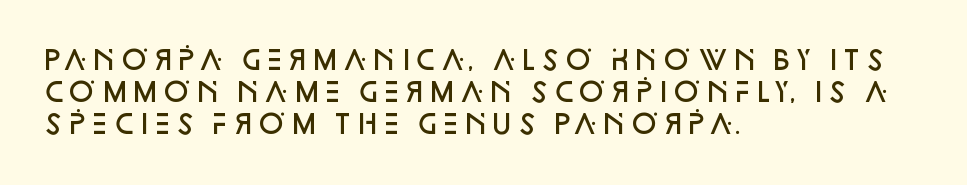
Q: Is the text bold? A: Semi-bold.
Q: Is the text italic (slanted)? A: No, it is upright.
Q: Is the text underlined? A: No.
Q: How is the paragraph aligned? A: Left-aligned.
Q: Is the spacing between letters normal or unusually wide? A: Normal.
